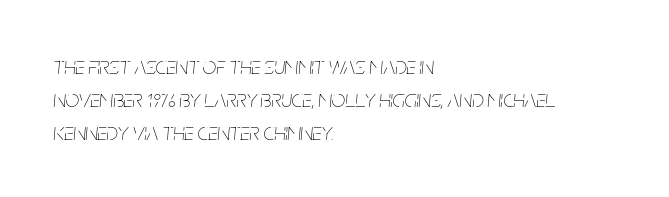
The image shows 24 px text type, italic (leaning right); set left-aligned, normal line spacing (1.37x), normal letter spacing, not underlined.
